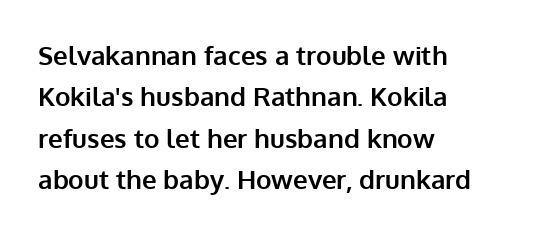
The image shows 26 px bold type, upright; set left-aligned, normal line spacing (1.59x), normal letter spacing, not underlined.
